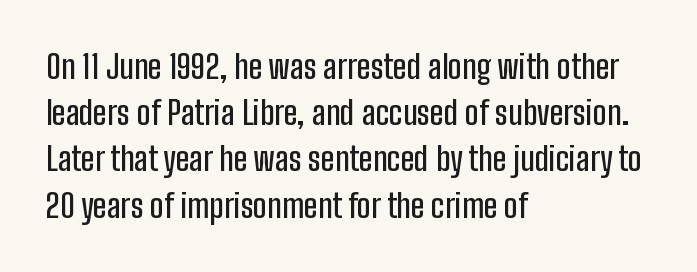
{"serif": "no", "italic": "no", "width": "condensed", "stroke_contrast": "low", "x_height": "medium", "monospaced": "no", "underline": "no", "align": "left", "line_spacing": "normal", "line_spacing_ratio": 1.4, "letter_spacing": "normal", "letter_spacing_em": 0.0, "glyph_px": 33}
